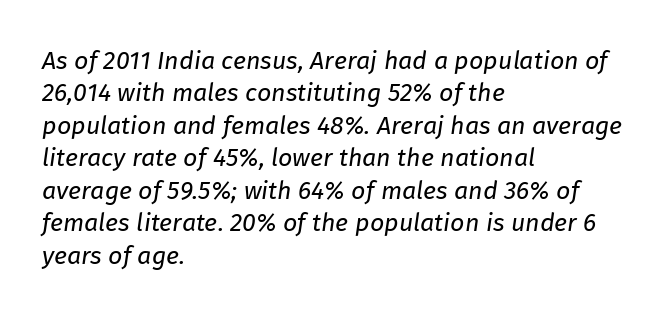
{"italic": "yes", "lean": "right", "slant_degrees": 8, "bold": "no", "underline": "no", "align": "left", "line_spacing": "normal", "line_spacing_ratio": 1.3, "letter_spacing": "normal", "letter_spacing_em": 0.0, "glyph_px": 25}
